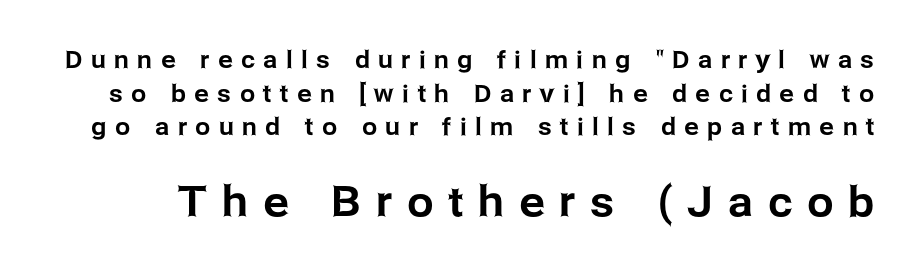
Q: Is the text italic (slanted)? A: No, it is upright.
Q: Is the typeface a serif or a sans-serif typeface? A: Sans-serif.
Q: Is the text underlined? A: No.
Q: Is the spacing between letters normal or unusually wide? A: Unusually wide.
Q: Is the spacing between lines tight, normal or loose? A: Normal.
Q: Which block of text is set in a larger size, the first (top) or the second (bottom)? A: The second (bottom) one.
Q: Width (condensed, normal, or wide)? A: Normal.
Q: Stroke contrast? A: Low.
Q: x-height? A: Medium.
Q: Monospaced? A: No.
